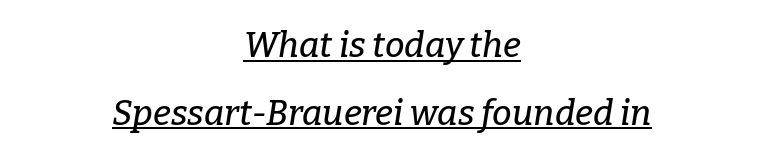
Q: Is the text italic (slanted)? A: Yes, it leans right by about 9 degrees.
Q: Is the typeface a serif or a sans-serif typeface? A: Serif.
Q: Is the text underlined? A: Yes.
Q: How is the paragraph aligned? A: Centered.
Q: Is the spacing between letters normal or unusually wide? A: Normal.
Q: Is the spacing between lines tight, normal or loose? A: Loose.
Q: Width (condensed, normal, or wide)? A: Normal.
Q: Stroke contrast? A: Low.
Q: x-height? A: Medium.
Q: Monospaced? A: No.
